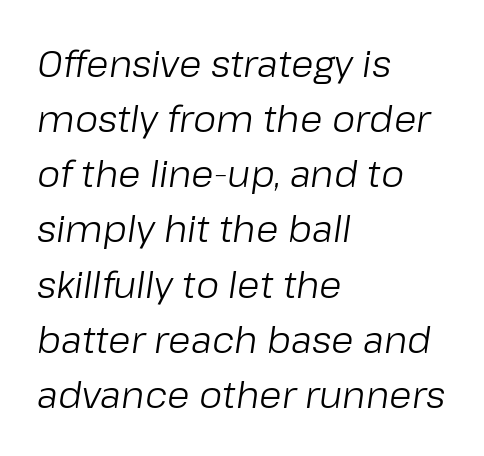
The image shows 37 px light type, italic (leaning right); set left-aligned, normal line spacing (1.49x), normal letter spacing, not underlined; low stroke contrast and a medium x-height.
